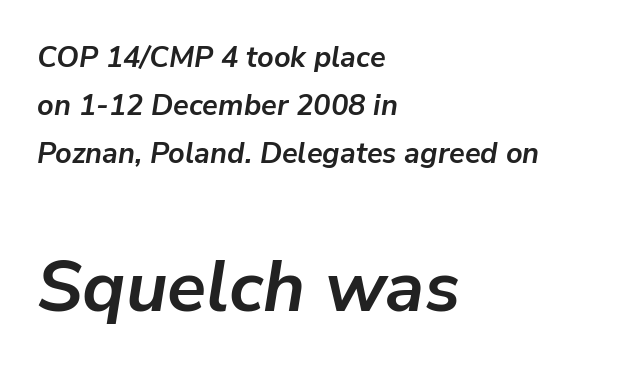
Every row of glyphs begins at an identical x-position on the left. Italic? Definitely — the glyphs are oblique. Leading matches the norm, producing a regular column. Beneath every word, the page is bare. Of the two passages, the one underneath uses the larger point size. Letter spacing: default.
